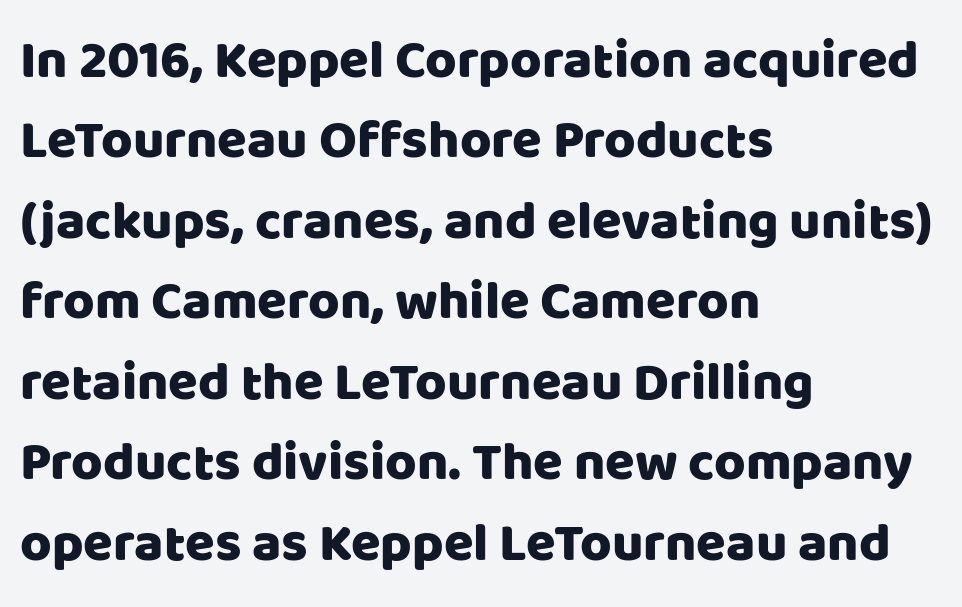
{"serif": "no", "italic": "no", "width": "normal", "stroke_contrast": "low", "x_height": "large", "monospaced": "no", "underline": "no", "align": "left", "line_spacing": "normal", "line_spacing_ratio": 1.49, "letter_spacing": "normal", "letter_spacing_em": 0.0, "glyph_px": 54}
